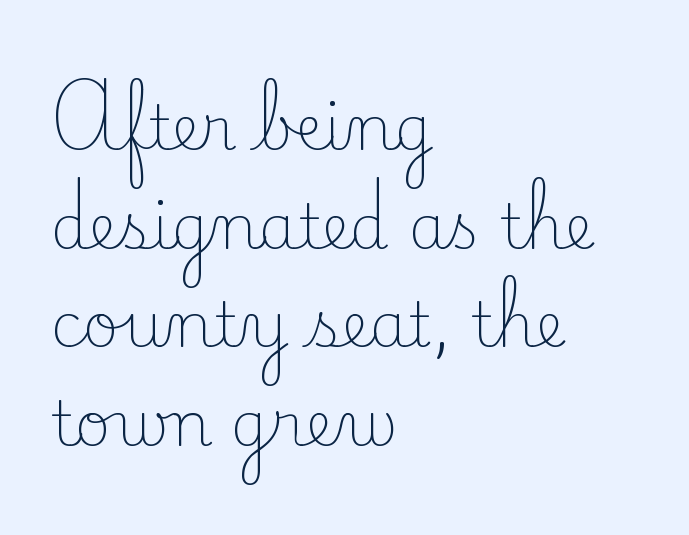
The image shows 62 px light serif type, upright; set left-aligned, normal line spacing (1.59x), normal letter spacing, not underlined; low stroke contrast and a small x-height.
